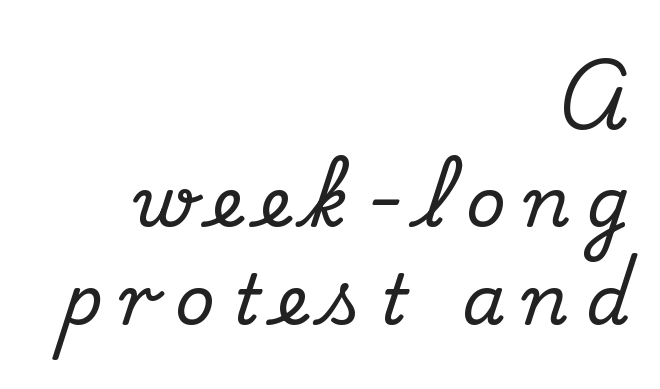
{"serif": "yes", "width": "normal", "stroke_contrast": "medium", "x_height": "small", "monospaced": "no", "underline": "no", "align": "right", "line_spacing": "normal", "line_spacing_ratio": 1.41, "letter_spacing": "wide", "letter_spacing_em": 0.25, "glyph_px": 69}
